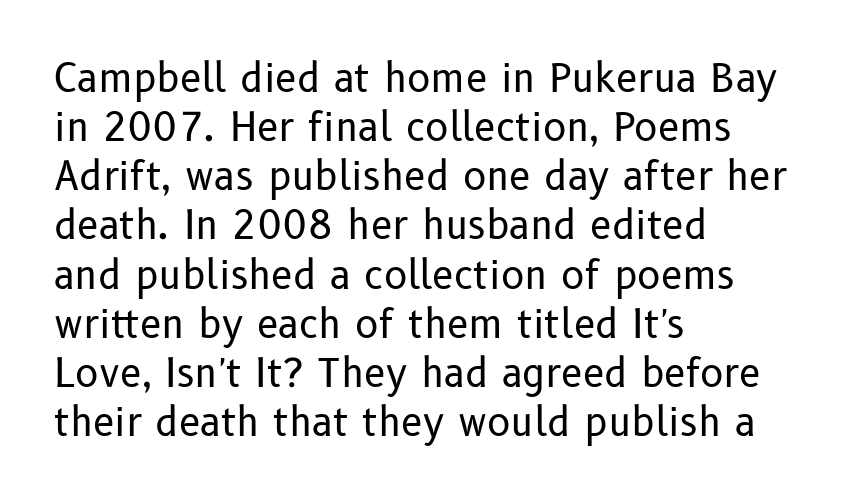
Q: Is the text bold? A: No.
Q: Is the text italic (slanted)? A: No, it is upright.
Q: Is the typeface a serif or a sans-serif typeface? A: Sans-serif.
Q: Is the text underlined? A: No.
Q: How is the paragraph aligned? A: Left-aligned.
Q: Is the spacing between letters normal or unusually wide? A: Normal.
Q: Is the spacing between lines tight, normal or loose? A: Normal.
Q: Width (condensed, normal, or wide)? A: Normal.
Q: Stroke contrast? A: Low.
Q: x-height? A: Medium.
Q: Monospaced? A: No.
